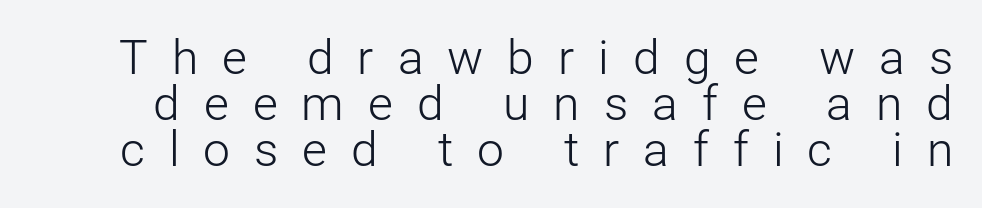
The image shows 48 px light sans-serif type, upright; set tight line spacing (0.96x), unusually wide letter spacing (+0.5 em), not underlined; low stroke contrast and a medium x-height.
